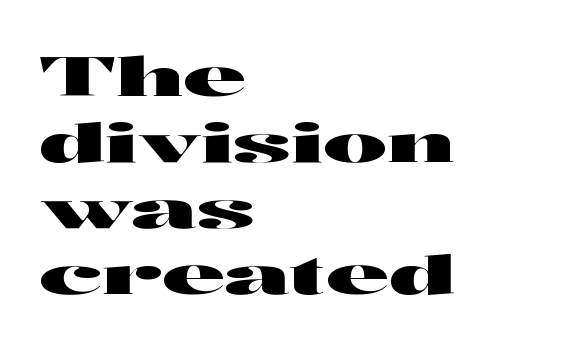
The image shows 54 px wide sans-serif type, upright; set left-aligned, line spacing 1.22x, normal letter spacing, not underlined; high stroke contrast and a medium x-height.
